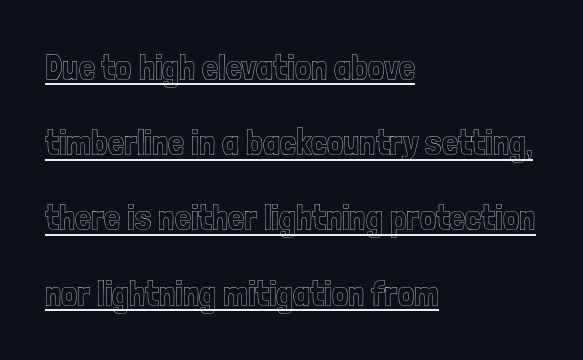
Q: Is the text italic (slanted)? A: No, it is upright.
Q: Is the text underlined? A: Yes.
Q: How is the paragraph aligned? A: Left-aligned.
Q: Is the spacing between letters normal or unusually wide? A: Normal.
Q: Is the spacing between lines tight, normal or loose? A: Loose.
Q: Width (condensed, normal, or wide)? A: Condensed.
Q: x-height? A: Medium.
Q: Monospaced? A: No.
